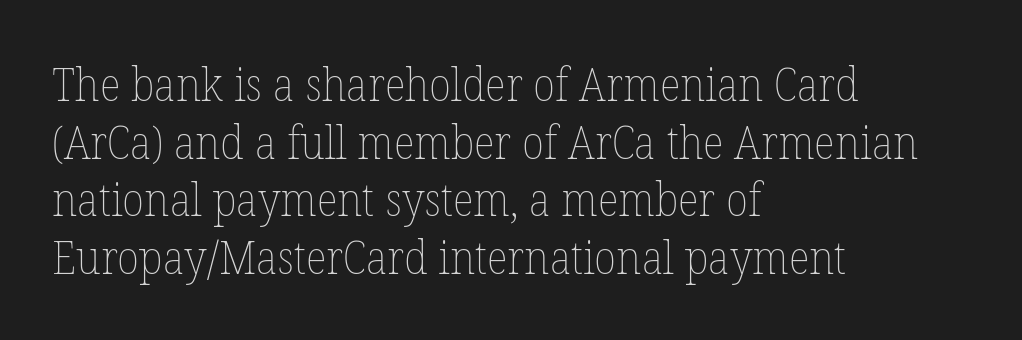
Q: Is the text bold? A: No.
Q: Is the text italic (slanted)? A: No, it is upright.
Q: Is the text underlined? A: No.
Q: How is the paragraph aligned? A: Left-aligned.
Q: Is the spacing between letters normal or unusually wide? A: Normal.
Q: Is the spacing between lines tight, normal or loose? A: Normal.
Q: Width (condensed, normal, or wide)? A: Normal.
Q: Stroke contrast? A: Low.
Q: x-height? A: Medium.
Q: Monospaced? A: No.
